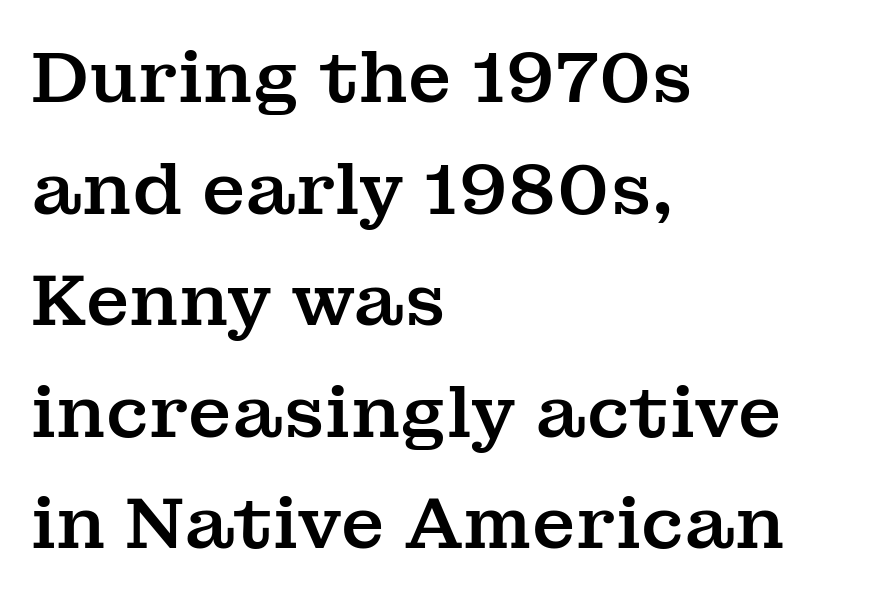
{"serif": "yes", "italic": "no", "width": "normal", "stroke_contrast": "medium", "x_height": "medium", "monospaced": "no", "underline": "no", "align": "left", "line_spacing": "normal", "line_spacing_ratio": 1.55, "letter_spacing": "normal", "letter_spacing_em": 0.0, "glyph_px": 72}
